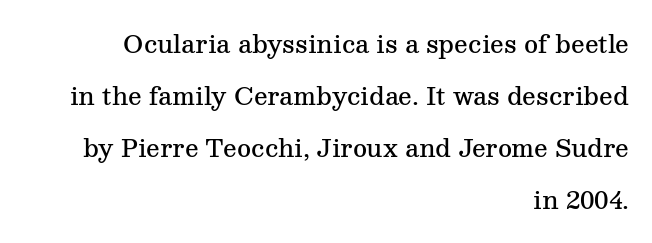
{"italic": "no", "bold": "semi", "underline": "no", "align": "right", "line_spacing": "loose", "line_spacing_ratio": 2.16, "letter_spacing": "normal", "letter_spacing_em": 0.0, "glyph_px": 24}
